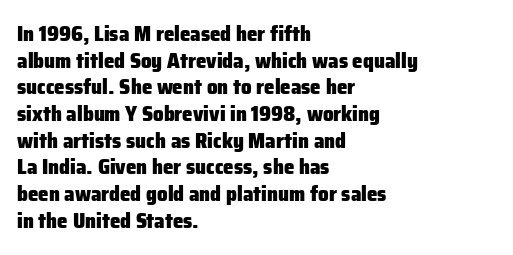
{"italic": "no", "bold": "yes", "underline": "no", "align": "left", "line_spacing": "normal", "line_spacing_ratio": 1.27, "letter_spacing": "normal", "letter_spacing_em": 0.0, "glyph_px": 21}
